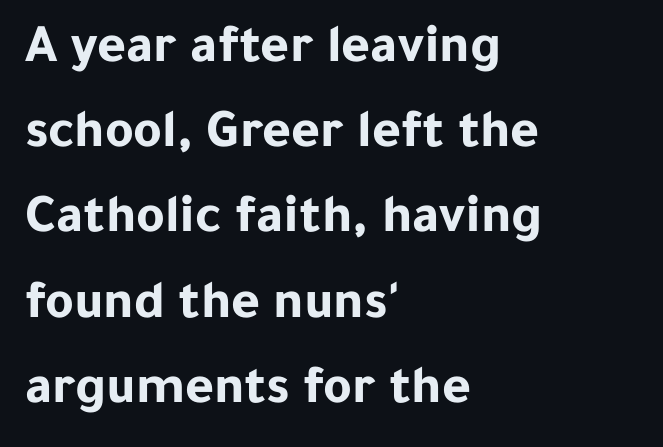
Character widths vary here, with narrow letters taking less room than wide ones. Designer's note — italics off, roman on. The foot of each line stays bare and open. Are there feet on the stems? There aren't — it's a sans. Each word holds together tightly as a unit, with standard inter-letter gaps.
